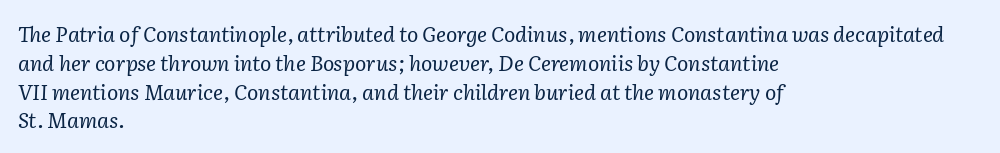
The image shows 21 px text type, italic (leaning right); set left-aligned, normal line spacing (1.37x), normal letter spacing, not underlined.
